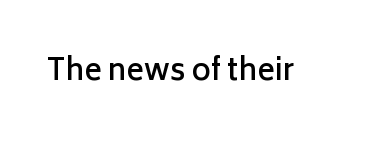
Q: Is the text bold? A: Semi-bold.
Q: Is the text italic (slanted)? A: No, it is upright.
Q: Is the typeface a serif or a sans-serif typeface? A: Sans-serif.
Q: Is the text underlined? A: No.
Q: Is the spacing between letters normal or unusually wide? A: Normal.
Q: Width (condensed, normal, or wide)? A: Normal.
Q: Stroke contrast? A: Low.
Q: x-height? A: Medium.
Q: Monospaced? A: No.
